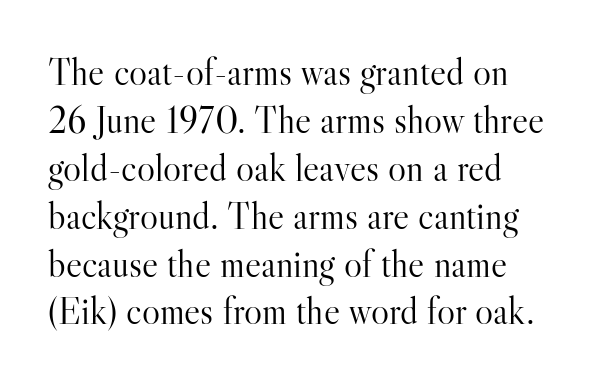
{"serif": "yes", "italic": "no", "bold": "no", "weight": "light", "width": "normal", "stroke_contrast": "high", "x_height": "small", "monospaced": "no", "underline": "no", "align": "left", "line_spacing": "normal", "line_spacing_ratio": 1.26, "letter_spacing": "normal", "letter_spacing_em": 0.0, "glyph_px": 38}
